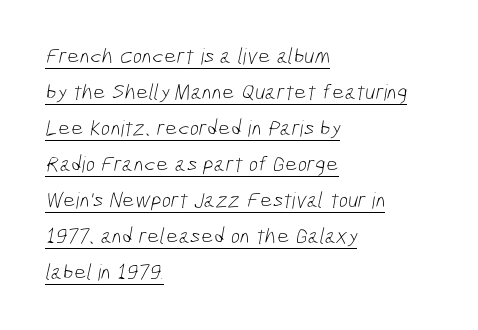
Bold? No — there's no thickening of the strokes. Between one letter and the next there's only the usual sliver of space. Line starts are locked; line ends wander. The designer left line spacing at the default.
